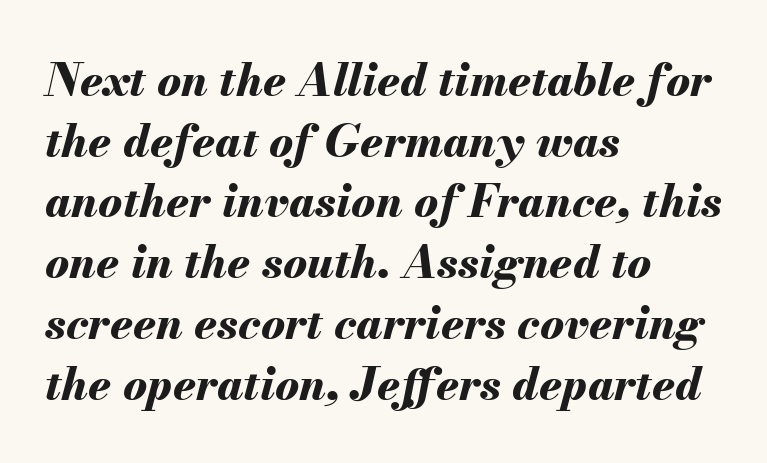
The image shows 45 px bold type, italic (leaning right); set left-aligned, normal line spacing (1.35x), normal letter spacing, not underlined; medium stroke contrast and a small x-height.
